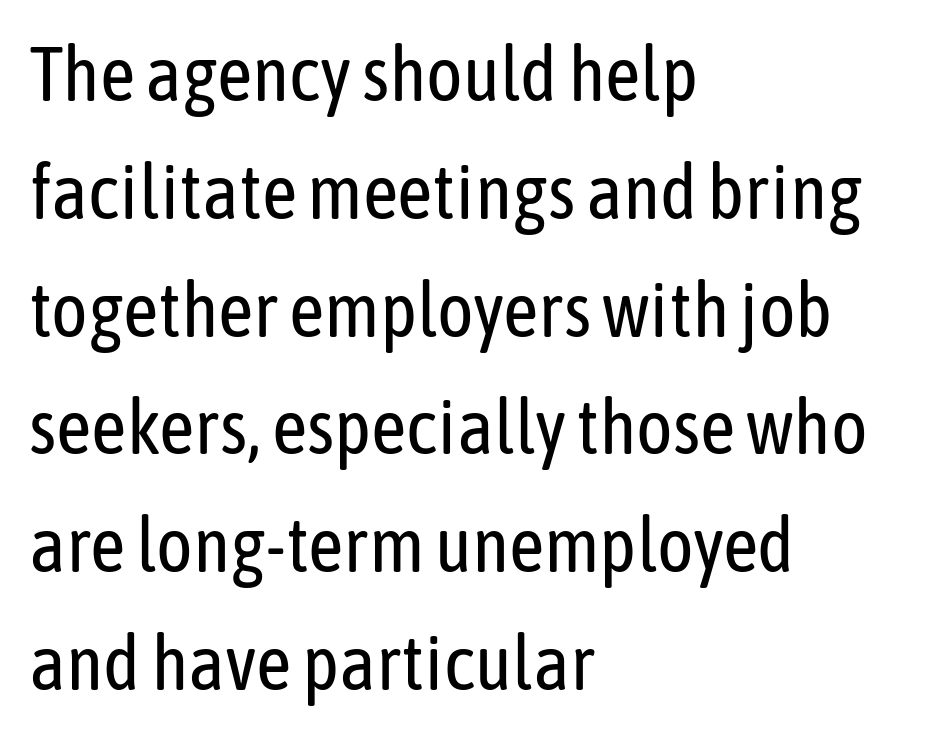
The image shows 77 px regular-weight, condensed sans-serif type, upright; set left-aligned, normal line spacing (1.53x), normal letter spacing, not underlined; low stroke contrast and a medium x-height.
